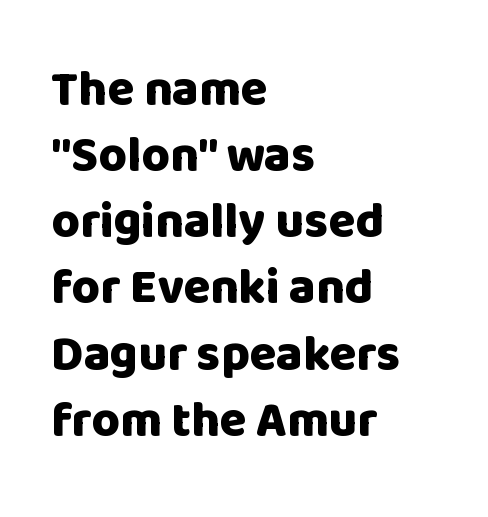
The image shows 49 px heavy sans-serif type, upright; set left-aligned, normal line spacing (1.35x), normal letter spacing, not underlined; low stroke contrast and a large x-height.
